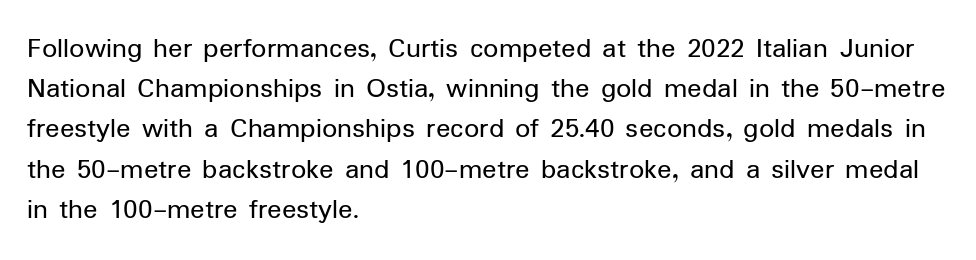
The image shows 30 px regular-weight sans-serif type, upright; set left-aligned, normal line spacing (1.34x), normal letter spacing, not underlined; low stroke contrast and a medium x-height.
